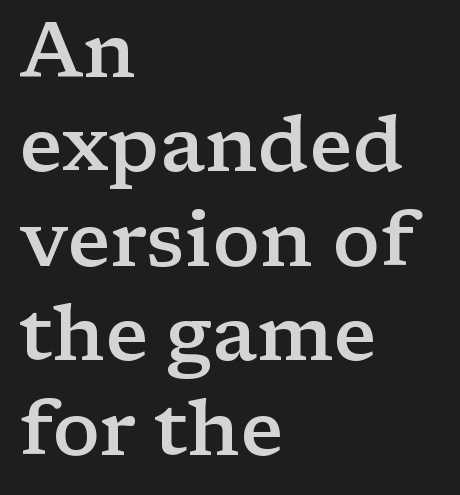
The tracking reads as untouched default to a designer's eye. Think of a printed novel: that variable character pitch is what you see here. Words float on clear page, feet unadorned. Quick note: not italic, upright. Short and long lines alike share a common starting point at left.
